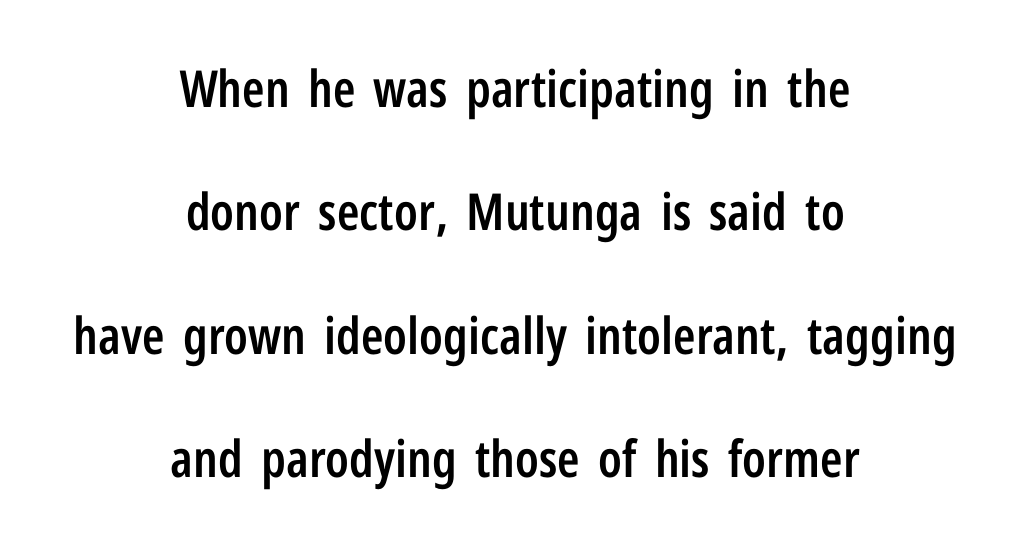
There is no visible air inserted between adjacent glyphs. Check under the words: just untouched page. Observe the absence of serifs on each vertical stroke in this sample. These words are printed semibold, heavier than regular yet not bold.
